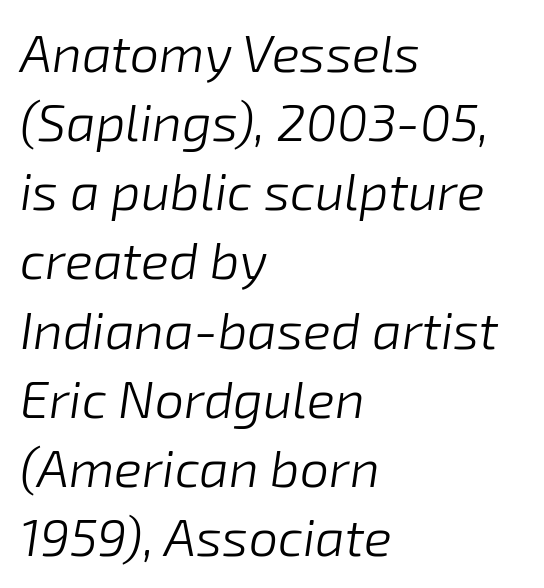
How are the letters spaced? Ordinarily, with no added tracking. The face looks like a standard text weight, possibly lighter. Where is the straight margin? On the left. This rendering features lettering with no underline.
